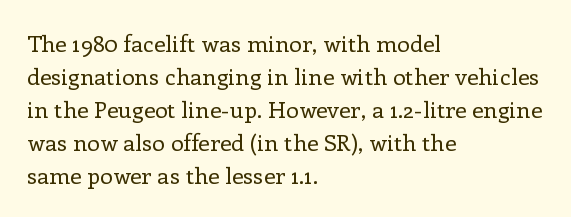
Honestly, the row spacing looks completely unremarkable. Caption: face not bold, strokes unweighted. Posture: vertical. This rendering features lettering with no underline. The setting favours the left margin, as ordinary paragraphs usually do.
